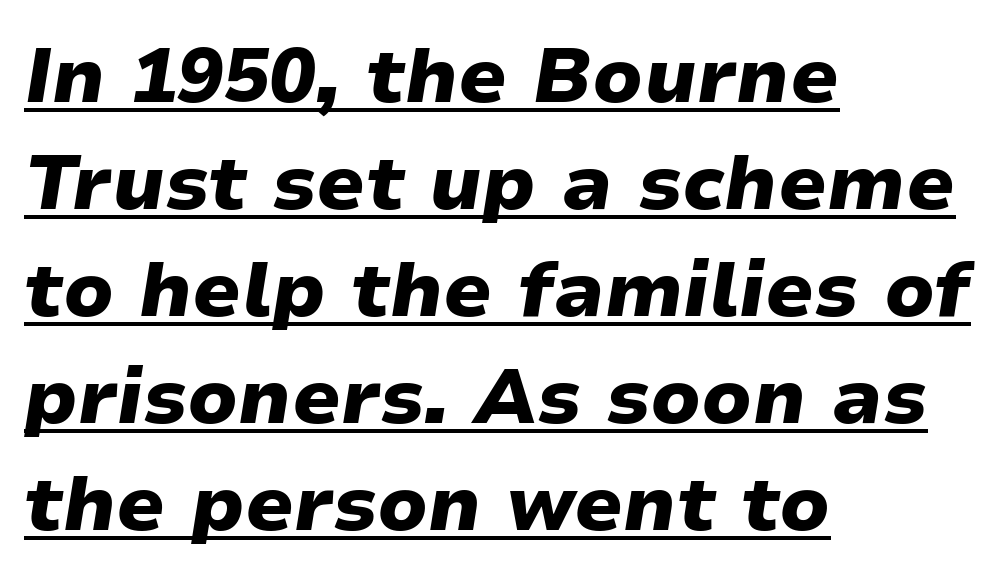
{"italic": "yes", "lean": "right", "slant_degrees": 9, "bold": "yes", "weight": "heavy", "width": "wide", "stroke_contrast": "low", "x_height": "medium", "monospaced": "no", "underline": "yes", "align": "left", "line_spacing": "normal", "line_spacing_ratio": 1.39, "letter_spacing": "normal", "letter_spacing_em": 0.0, "glyph_px": 77}
